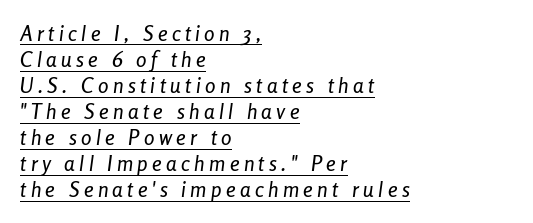
The image shows 21 px text type, italic (leaning right); set left-aligned, line spacing 1.24x, unusually wide letter spacing (+0.21 em), underlined.
